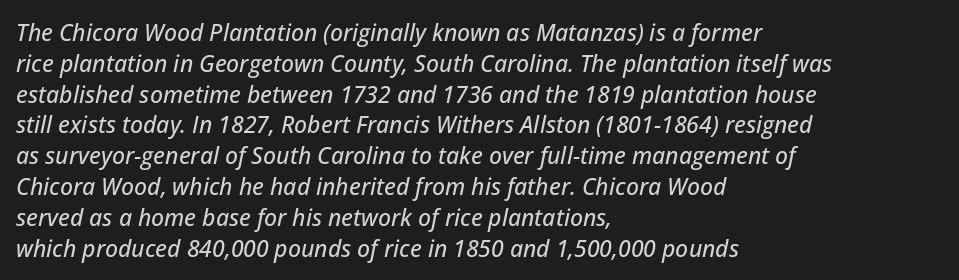
Q: Is the text italic (slanted)? A: Yes, it leans right by about 12 degrees.
Q: Is the text underlined? A: No.
Q: How is the paragraph aligned? A: Left-aligned.
Q: Is the spacing between letters normal or unusually wide? A: Normal.
Q: Is the spacing between lines tight, normal or loose? A: Normal.
